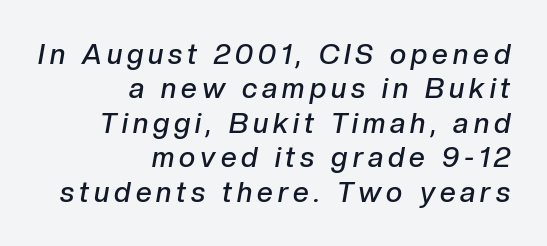
{"italic": "yes", "lean": "right", "slant_degrees": 10, "bold": "semi", "weight": "semibold", "width": "normal", "stroke_contrast": "low", "x_height": "medium", "monospaced": "no", "underline": "no", "align": "right", "line_spacing_ratio": 1.23, "glyph_px": 28}
